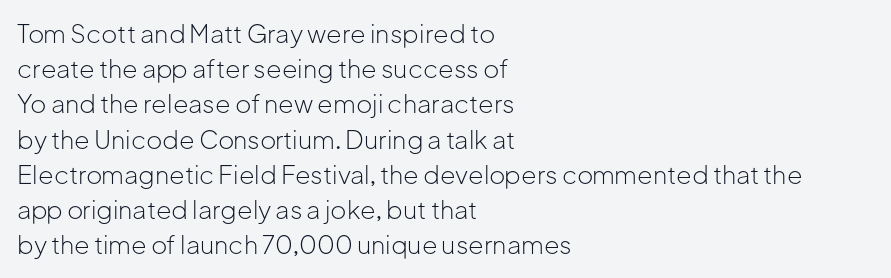
Q: Is the text bold? A: No.
Q: Is the text italic (slanted)? A: No, it is upright.
Q: Is the text underlined? A: No.
Q: How is the paragraph aligned? A: Left-aligned.
Q: Is the spacing between letters normal or unusually wide? A: Normal.
Q: Is the spacing between lines tight, normal or loose? A: Normal.
